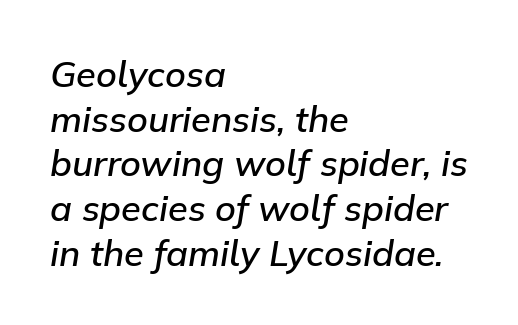
Q: Is the text bold? A: Semi-bold.
Q: Is the text italic (slanted)? A: Yes, it leans right by about 9 degrees.
Q: Is the text underlined? A: No.
Q: How is the paragraph aligned? A: Left-aligned.
Q: Is the spacing between letters normal or unusually wide? A: Normal.
Q: Width (condensed, normal, or wide)? A: Normal.
Q: Stroke contrast? A: Low.
Q: x-height? A: Medium.
Q: Monospaced? A: No.
